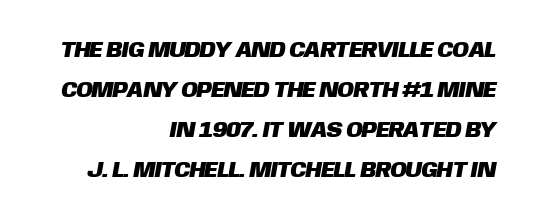
{"underline": "no", "align": "right", "line_spacing_ratio": 1.82, "letter_spacing": "normal", "letter_spacing_em": 0.0, "glyph_px": 22}
